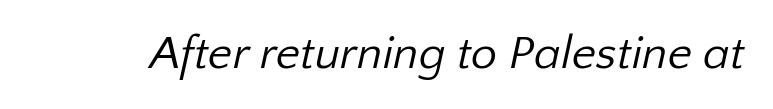
The image shows 47 px regular-weight sans-serif type; set normal letter spacing, not underlined; low stroke contrast and a medium x-height.
